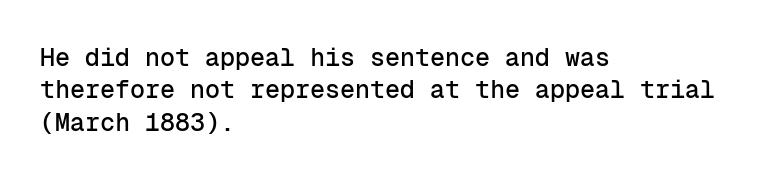
{"italic": "no", "underline": "no", "align": "left", "line_spacing": "normal", "line_spacing_ratio": 1.3, "letter_spacing": "normal", "letter_spacing_em": 0.0, "glyph_px": 25}
